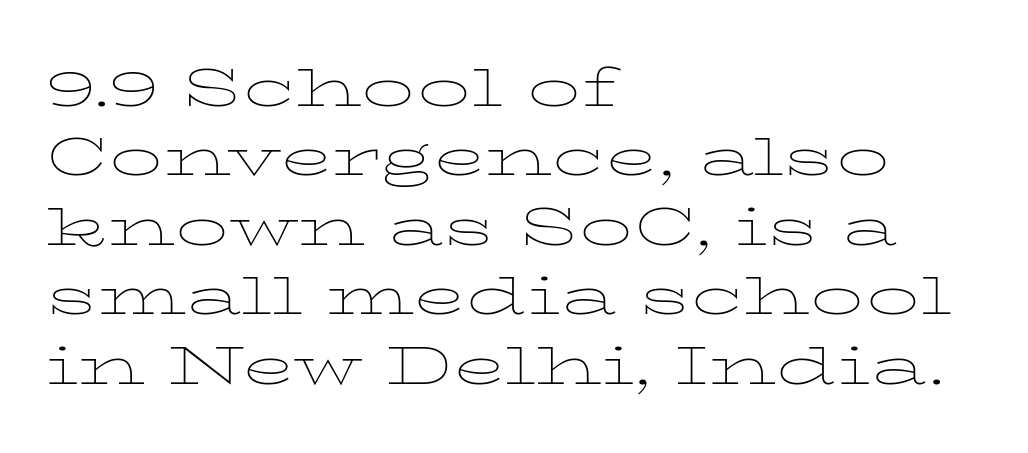
{"serif": "yes", "italic": "no", "bold": "no", "weight": "thin", "width": "wide", "stroke_contrast": "low", "x_height": "medium", "monospaced": "no", "underline": "no", "align": "left", "line_spacing": "normal", "line_spacing_ratio": 1.31, "letter_spacing": "normal", "letter_spacing_em": 0.0, "glyph_px": 53}
